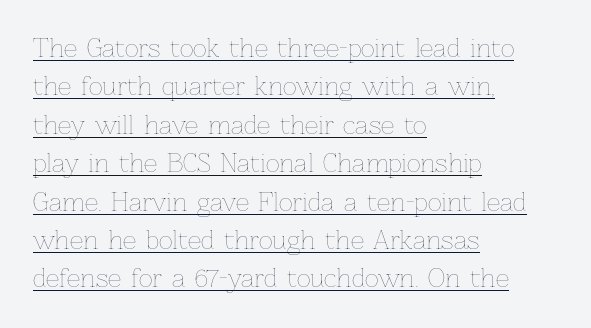
Q: Is the text bold? A: No.
Q: Is the text italic (slanted)? A: No, it is upright.
Q: Is the text underlined? A: Yes.
Q: How is the paragraph aligned? A: Left-aligned.
Q: Is the spacing between letters normal or unusually wide? A: Normal.
Q: Is the spacing between lines tight, normal or loose? A: Normal.
